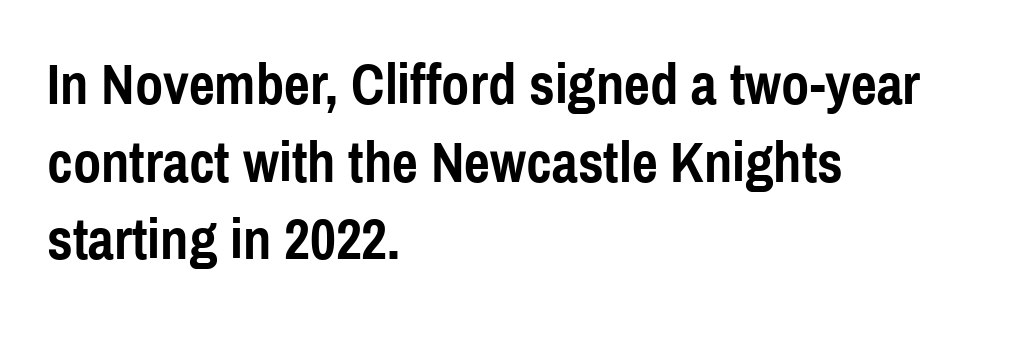
You could not count columns in this text — the font is proportionally spaced. The axis of the letterforms is exactly vertical. Which margin do the lines hug? The left one — the right edge is uneven. The letters are bold, with thick, heavy strokes. Short note: letters normally spaced. A typesetter would label this face a sans.
